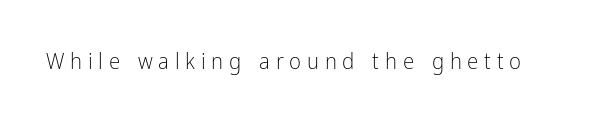
Q: Is the text bold? A: No.
Q: Is the text italic (slanted)? A: No, it is upright.
Q: Is the text underlined? A: No.
Q: Is the spacing between letters normal or unusually wide? A: Unusually wide.
